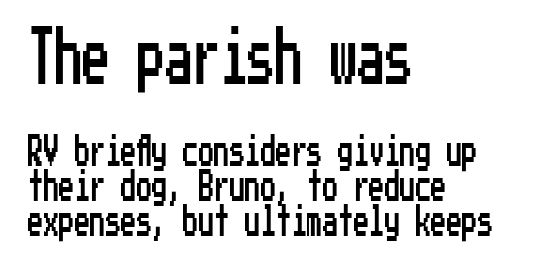
{"serif": "no", "italic": "no", "width": "condensed", "stroke_contrast": "low", "x_height": "medium", "underline": "no", "align": "left", "line_spacing": "tight", "line_spacing_ratio": 1.14, "letter_spacing": "normal", "letter_spacing_em": 0.0, "larger_block": "first", "size_ratio": 1.77, "glyph_px": 55}
